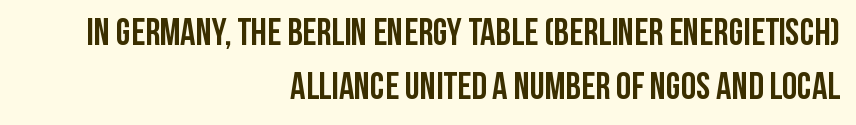
{"serif": "no", "italic": "no", "bold": "yes", "weight": "semibold", "width": "condensed", "stroke_contrast": "low", "x_height": "large", "monospaced": "no", "underline": "no", "align": "right", "line_spacing": "normal", "line_spacing_ratio": 1.42, "letter_spacing": "normal", "letter_spacing_em": 0.0, "glyph_px": 38}
